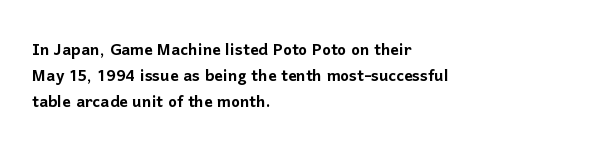
Underline: absent. This rendering uses left alignment, leaving the right contour irregular. A typesetter would mark this as roman, not italic. In terms of letterspacing, this is plain default setting.
